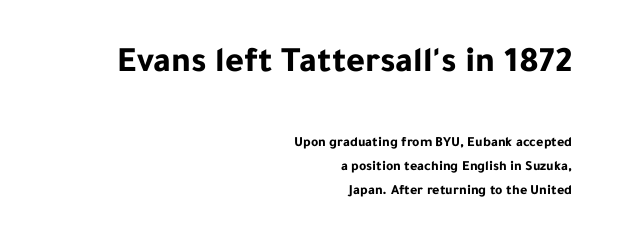
{"serif": "no", "italic": "no", "bold": "yes", "weight": "bold", "width": "normal", "stroke_contrast": "low", "x_height": "medium", "monospaced": "no", "underline": "no", "align": "right", "line_spacing_ratio": 1.71, "letter_spacing": "normal", "letter_spacing_em": 0.0, "larger_block": "first", "size_ratio": 2.57, "glyph_px": 36}
